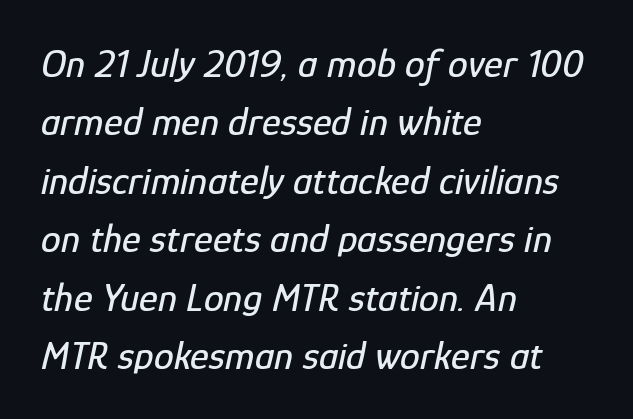
Underlining? Definitely not there. A typesetter would call this zero additional tracking. Each letter keeps its own natural width here, so spacing adapts to shape. This block has exactly the height ordinary leading produces. The lines in this sample share a left origin and differ only in where they stop.
